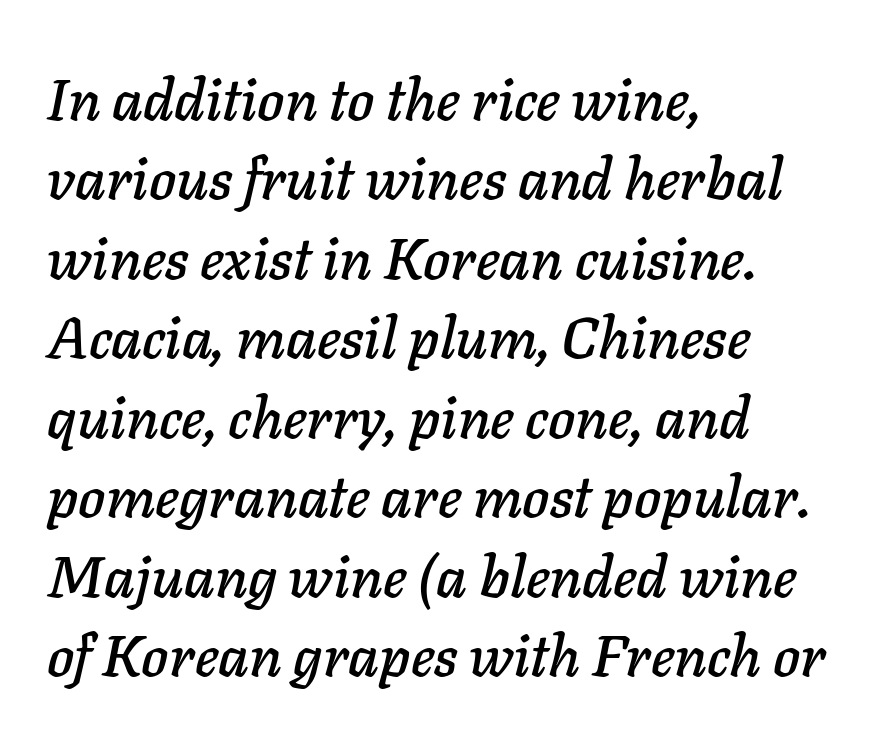
Q: Is the text italic (slanted)? A: Yes, it leans right by about 11 degrees.
Q: Is the text underlined? A: No.
Q: How is the paragraph aligned? A: Left-aligned.
Q: Is the spacing between letters normal or unusually wide? A: Normal.
Q: Is the spacing between lines tight, normal or loose? A: Normal.
Q: Width (condensed, normal, or wide)? A: Normal.
Q: Stroke contrast? A: Low.
Q: x-height? A: Medium.
Q: Monospaced? A: No.
